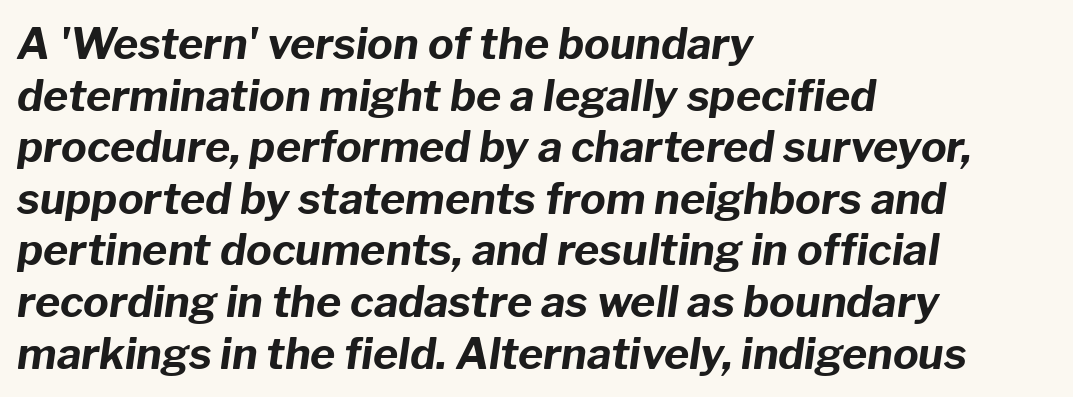
The image shows 43 px bold type, italic (leaning right); set left-aligned, line spacing 1.2x, normal letter spacing, not underlined; low stroke contrast and a medium x-height.
